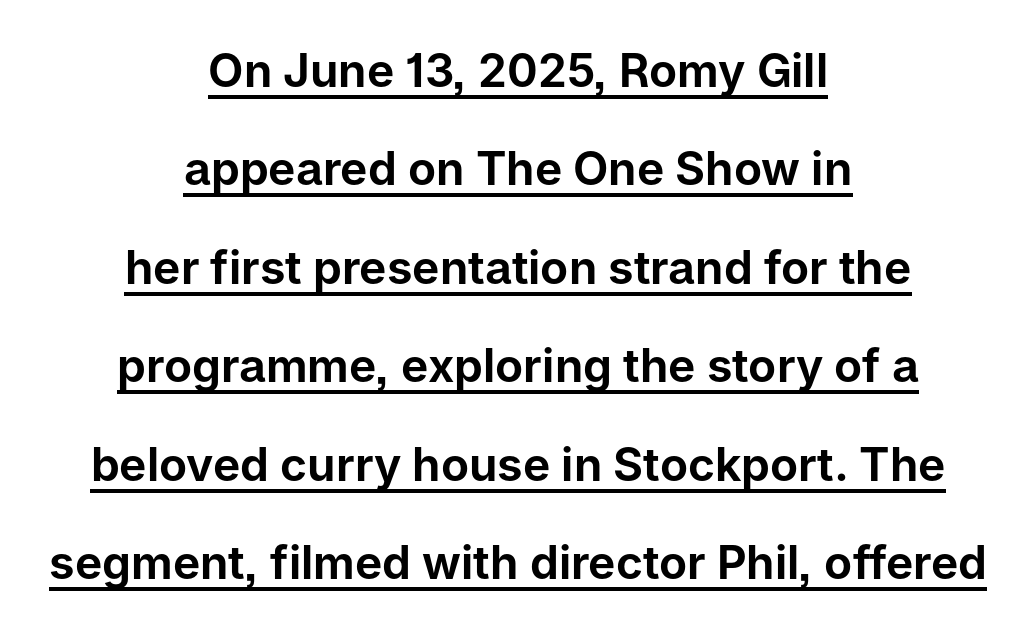
Q: Is the text italic (slanted)? A: No, it is upright.
Q: Is the typeface a serif or a sans-serif typeface? A: Sans-serif.
Q: Is the text underlined? A: Yes.
Q: How is the paragraph aligned? A: Centered.
Q: Is the spacing between letters normal or unusually wide? A: Normal.
Q: Is the spacing between lines tight, normal or loose? A: Loose.
Q: Width (condensed, normal, or wide)? A: Normal.
Q: Stroke contrast? A: Low.
Q: x-height? A: Medium.
Q: Monospaced? A: No.
